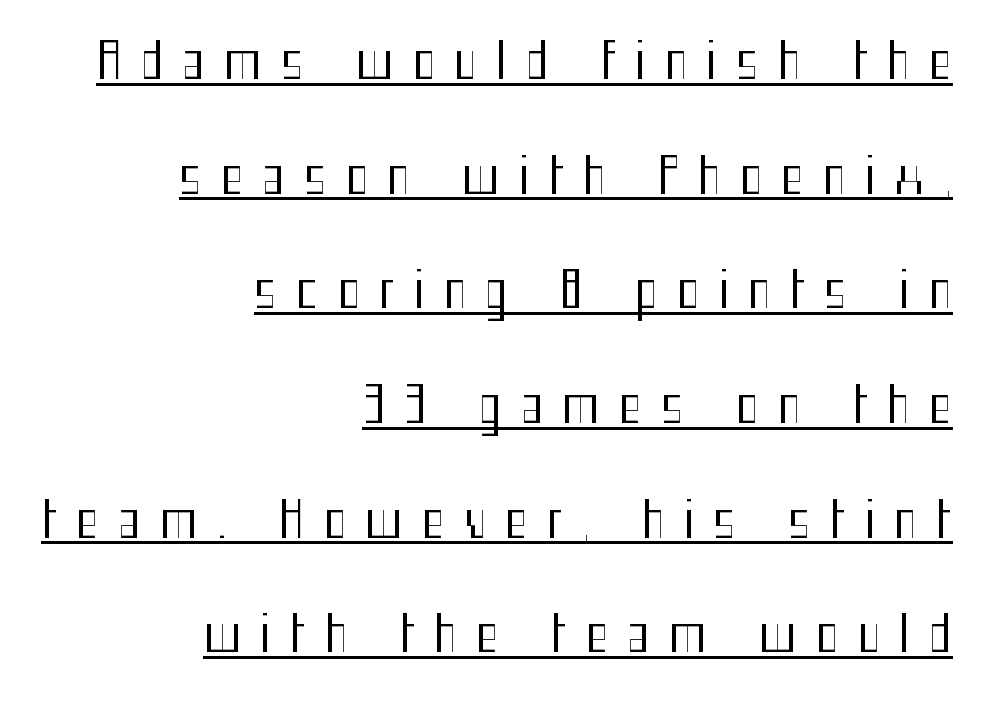
{"serif": "no", "italic": "no", "bold": "no", "weight": "regular", "width": "condensed", "stroke_contrast": "medium", "x_height": "medium", "monospaced": "no", "underline": "yes", "align": "right", "line_spacing": "loose", "line_spacing_ratio": 2.34, "letter_spacing": "wide", "letter_spacing_em": 0.38, "glyph_px": 49}
